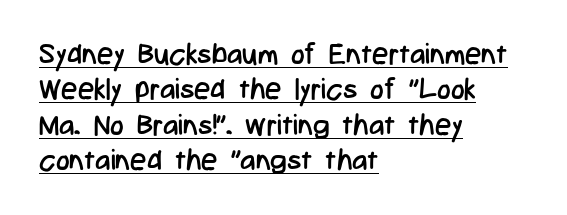
Q: Is the text bold? A: No.
Q: Is the text italic (slanted)? A: No, it is upright.
Q: Is the typeface a serif or a sans-serif typeface? A: Sans-serif.
Q: Is the text underlined? A: Yes.
Q: How is the paragraph aligned? A: Left-aligned.
Q: Is the spacing between letters normal or unusually wide? A: Normal.
Q: Width (condensed, normal, or wide)? A: Condensed.
Q: Stroke contrast? A: Low.
Q: x-height? A: Medium.
Q: Monospaced? A: No.
